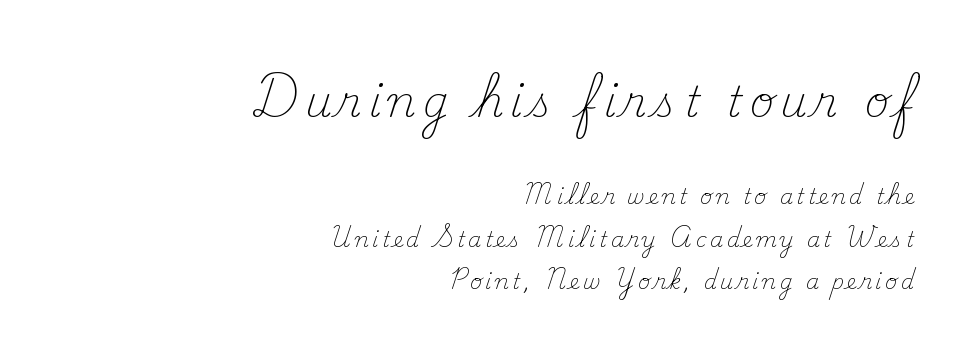
{"serif": "yes", "bold": "no", "weight": "light", "width": "normal", "stroke_contrast": "medium", "x_height": "small", "monospaced": "no", "underline": "no", "align": "right", "line_spacing": "loose", "line_spacing_ratio": 2.02, "larger_block": "first", "size_ratio": 2.0, "glyph_px": 42}
